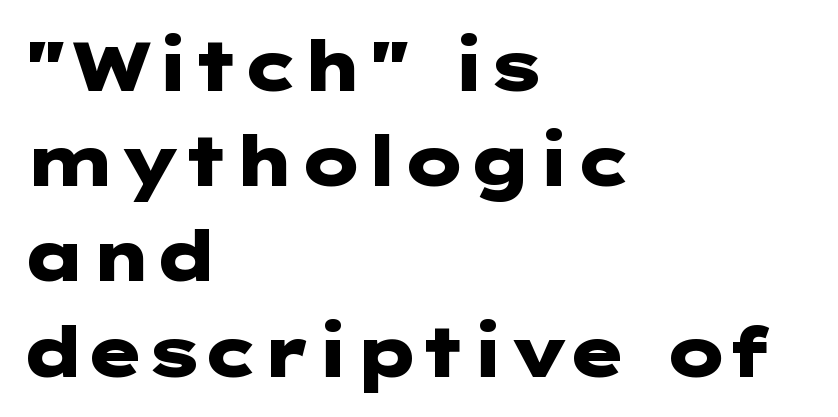
Q: Is the text bold? A: Yes.
Q: Is the text italic (slanted)? A: No, it is upright.
Q: Is the typeface a serif or a sans-serif typeface? A: Sans-serif.
Q: Is the text underlined? A: No.
Q: How is the paragraph aligned? A: Left-aligned.
Q: Is the spacing between letters normal or unusually wide? A: Normal.
Q: Is the spacing between lines tight, normal or loose? A: Normal.
Q: Width (condensed, normal, or wide)? A: Wide.
Q: Stroke contrast? A: Low.
Q: x-height? A: Medium.
